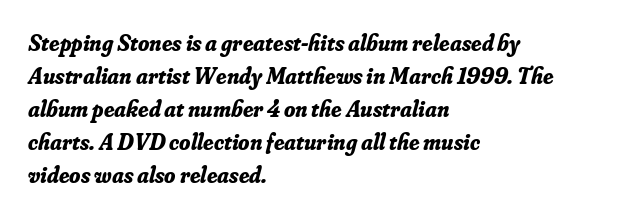
The image shows 23 px bold type, italic (leaning right); set left-aligned, normal line spacing (1.43x), normal letter spacing, not underlined.
